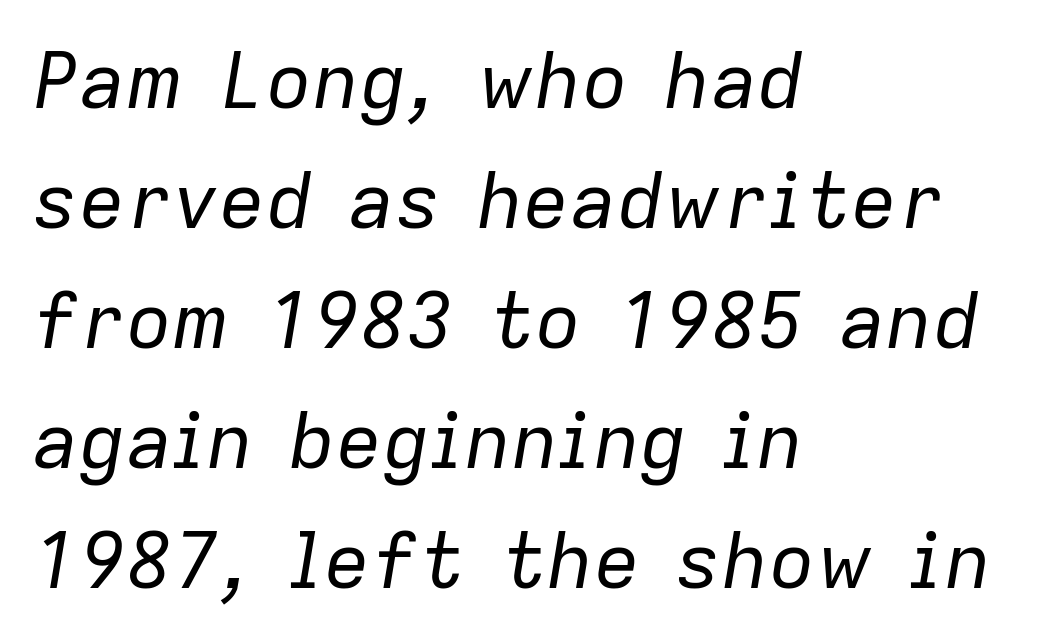
The image shows 78 px regular-weight type, italic (leaning right); set left-aligned, normal line spacing (1.54x), normal letter spacing, not underlined; low stroke contrast and a medium x-height.
